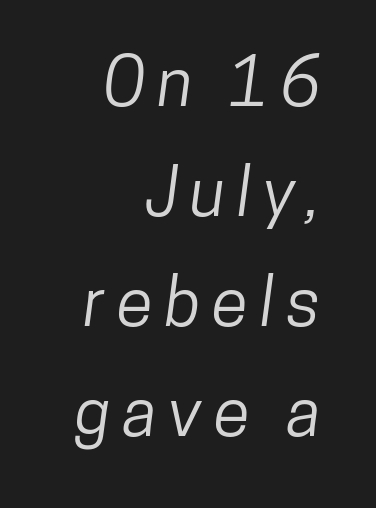
Unlike a traditional serif, this face leaves its strokes unadorned. Line ends are locked; line starts wander. Compared with typical paragraphs, the rows here are spaced about the same. The baseline area is clear.
